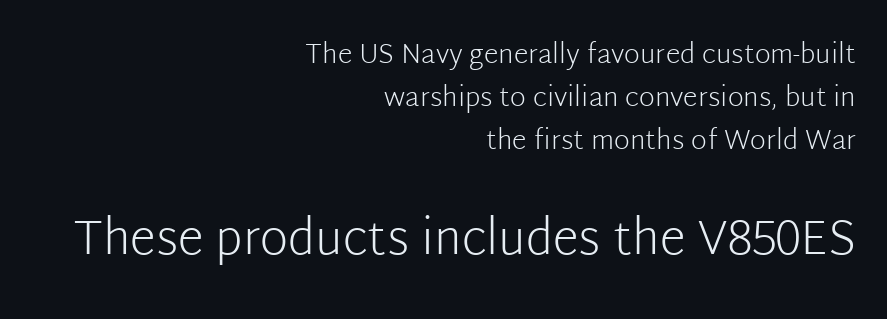
Q: Is the text bold? A: No.
Q: Is the text italic (slanted)? A: No, it is upright.
Q: Is the typeface a serif or a sans-serif typeface? A: Sans-serif.
Q: Is the text underlined? A: No.
Q: How is the paragraph aligned? A: Right-aligned.
Q: Is the spacing between letters normal or unusually wide? A: Normal.
Q: Is the spacing between lines tight, normal or loose? A: Normal.
Q: Which block of text is set in a larger size, the first (top) or the second (bottom)? A: The second (bottom) one.
Q: Width (condensed, normal, or wide)? A: Normal.
Q: Stroke contrast? A: Low.
Q: x-height? A: Medium.
Q: Monospaced? A: No.
